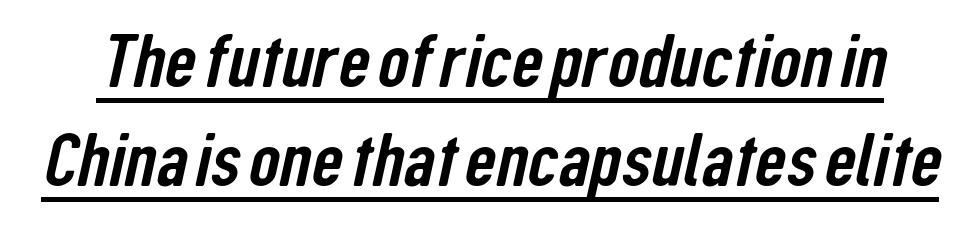
Here the designer chose a conventional face with non-uniform glyph widths. The specimen includes a rule beneath the text block's lines. Reading down the column, the eye jumps a familiar distance to each next line. Nobody touched the tracking dial on this one. A sans-serif font was chosen for this passage.
